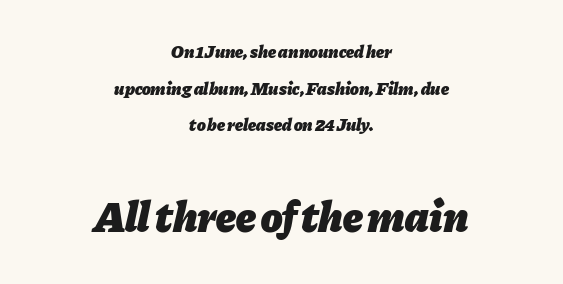
The image shows 44 px heavy type, italic (leaning right); set centered, loose line spacing (2.03x), normal letter spacing, not underlined; the second (bottom) block is 2.44x larger; low stroke contrast and a medium x-height.
